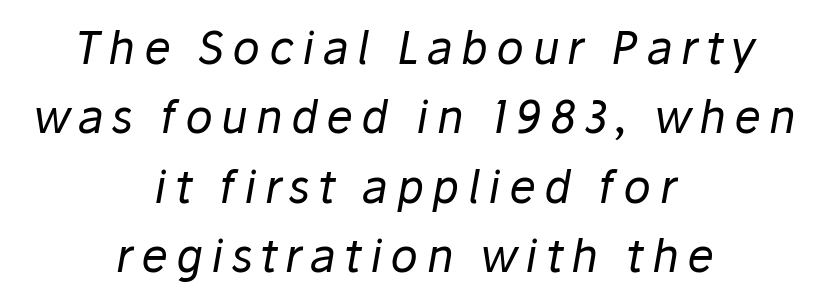
Q: Is the text bold? A: No.
Q: Is the text italic (slanted)? A: Yes, it leans right by about 10 degrees.
Q: Is the text underlined? A: No.
Q: How is the paragraph aligned? A: Centered.
Q: Is the spacing between lines tight, normal or loose? A: Normal.
Q: Width (condensed, normal, or wide)? A: Normal.
Q: Stroke contrast? A: Low.
Q: x-height? A: Medium.
Q: Monospaced? A: No.
